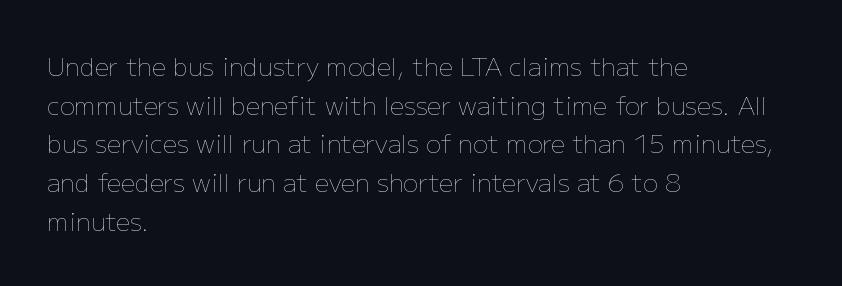
The image shows 25 px text type, upright; set left-aligned, normal line spacing (1.55x), normal letter spacing, not underlined.
